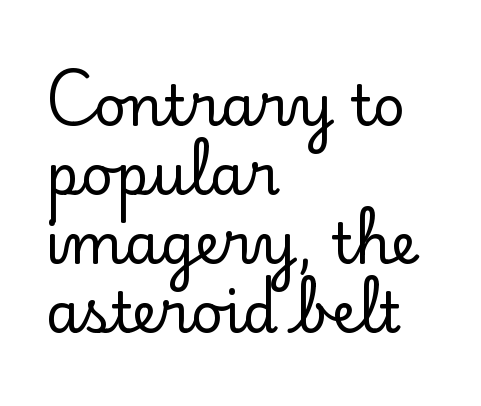
The image shows 56 px serif type, upright; set left-aligned, line spacing 1.23x, normal letter spacing, not underlined; low stroke contrast and a small x-height.
